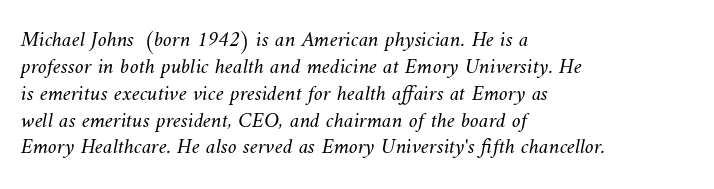
Has an underline been added? It has not. Layout note: lines flush left. The face looks like a standard text weight, possibly lighter. Caption: standard tracking, unaltered.
